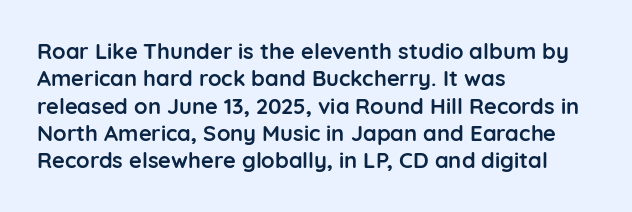
{"italic": "no", "bold": "yes", "underline": "no", "align": "left", "line_spacing_ratio": 1.24, "letter_spacing": "normal", "letter_spacing_em": 0.0, "glyph_px": 22}
